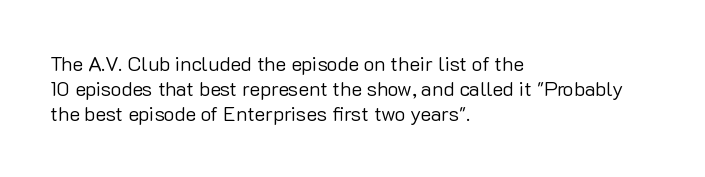
{"italic": "no", "bold": "no", "underline": "no", "align": "left", "line_spacing": "normal", "line_spacing_ratio": 1.25, "letter_spacing": "normal", "letter_spacing_em": 0.0, "glyph_px": 20}
